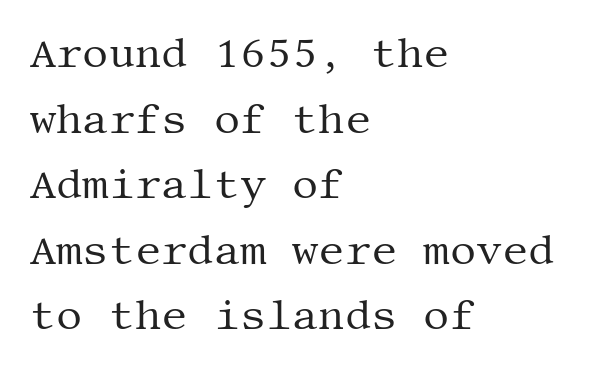
Q: Is the text bold? A: No.
Q: Is the text italic (slanted)? A: No, it is upright.
Q: Is the typeface a serif or a sans-serif typeface? A: Serif.
Q: Is the text underlined? A: No.
Q: How is the paragraph aligned? A: Left-aligned.
Q: Is the spacing between letters normal or unusually wide? A: Normal.
Q: Is the spacing between lines tight, normal or loose? A: Normal.
Q: Width (condensed, normal, or wide)? A: Normal.
Q: Stroke contrast? A: Medium.
Q: x-height? A: Large.
